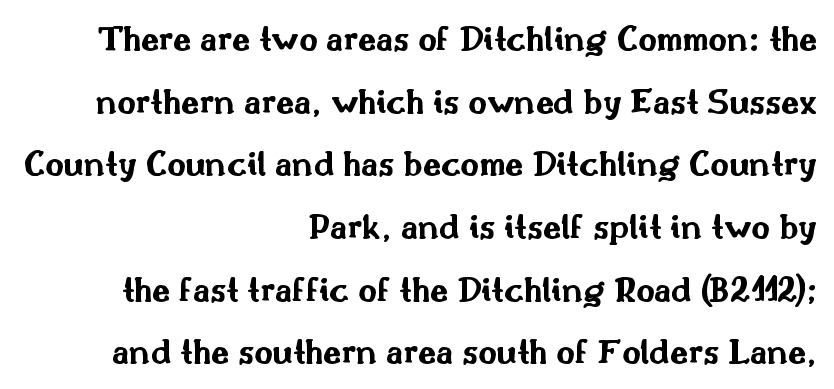
Q: Is the text bold? A: Yes.
Q: Is the text italic (slanted)? A: No, it is upright.
Q: Is the typeface a serif or a sans-serif typeface? A: Sans-serif.
Q: Is the text underlined? A: No.
Q: How is the paragraph aligned? A: Right-aligned.
Q: Is the spacing between letters normal or unusually wide? A: Normal.
Q: Width (condensed, normal, or wide)? A: Wide.
Q: Stroke contrast? A: Medium.
Q: x-height? A: Small.
Q: Monospaced? A: No.
